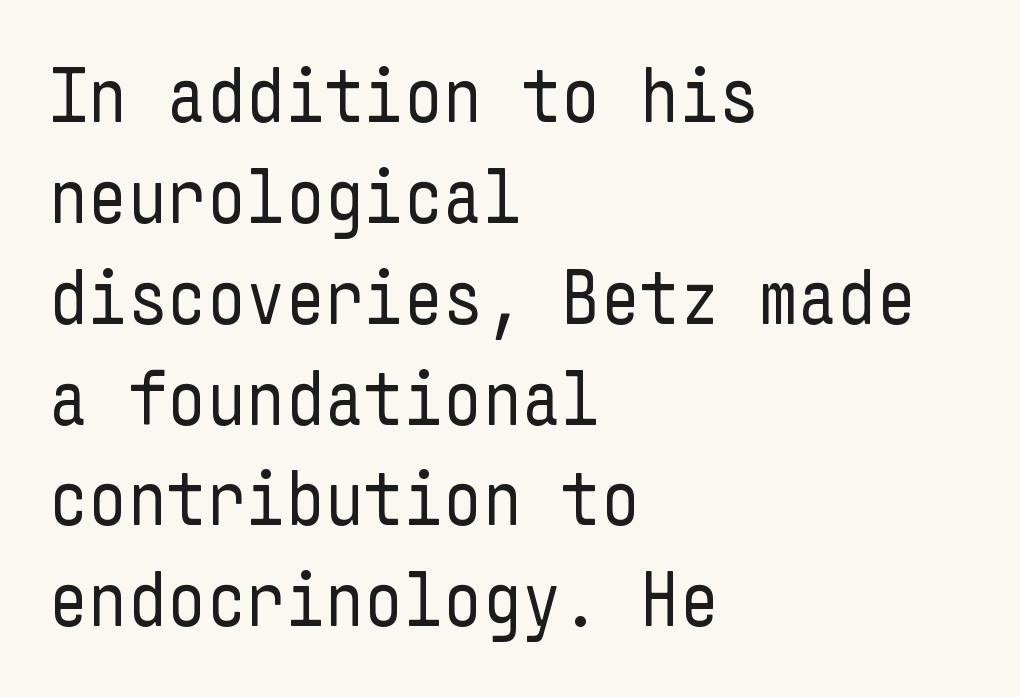
Spacing between characters is what you'd get straight out of the box. You can tell from the bare stems that sans-serif type was used. Nope, not italic — everything's standing straight. Left-aligned paragraph, ragged on the right. Honestly, there is no underline to notice here at all.
